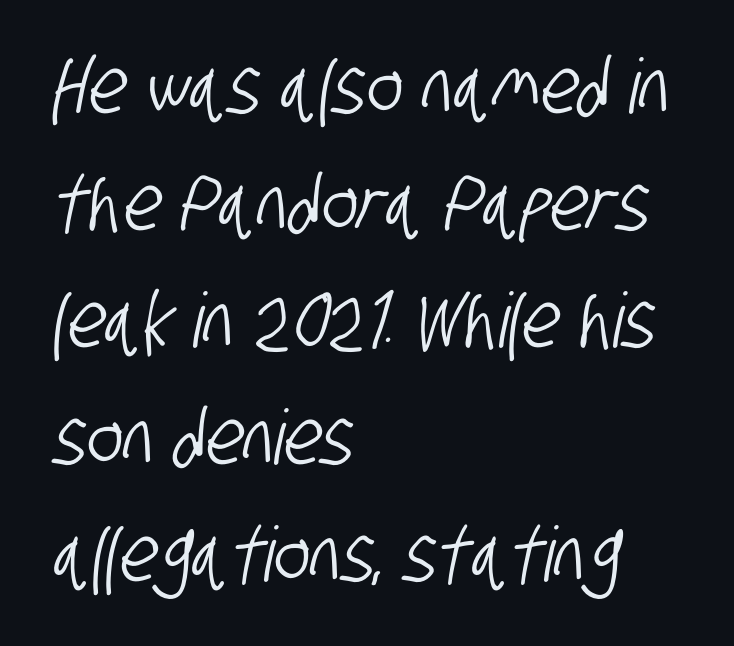
The image shows 76 px condensed sans-serif type; set left-aligned, normal line spacing (1.54x), normal letter spacing, not underlined; low stroke contrast and a large x-height.
